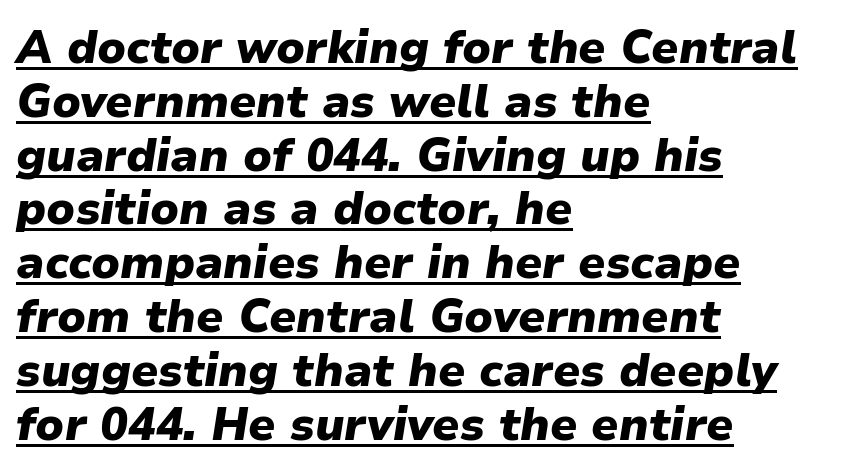
Q: Is the text bold? A: Yes.
Q: Is the text italic (slanted)? A: Yes, it leans right by about 9 degrees.
Q: Is the text underlined? A: Yes.
Q: How is the paragraph aligned? A: Left-aligned.
Q: Is the spacing between letters normal or unusually wide? A: Normal.
Q: Width (condensed, normal, or wide)? A: Normal.
Q: Stroke contrast? A: Low.
Q: x-height? A: Medium.
Q: Monospaced? A: No.
